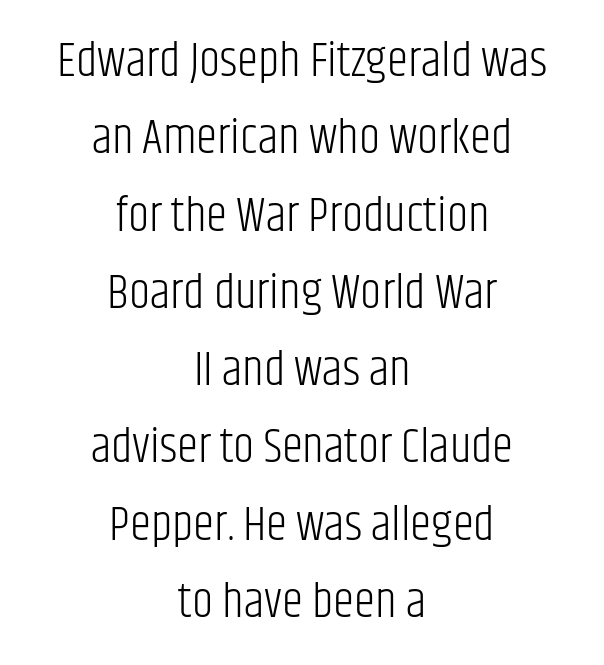
{"serif": "no", "italic": "no", "bold": "no", "weight": "light", "width": "condensed", "stroke_contrast": "low", "x_height": "large", "monospaced": "no", "underline": "no", "align": "center", "line_spacing": "normal", "line_spacing_ratio": 1.61, "letter_spacing": "normal", "letter_spacing_em": 0.0, "glyph_px": 48}
